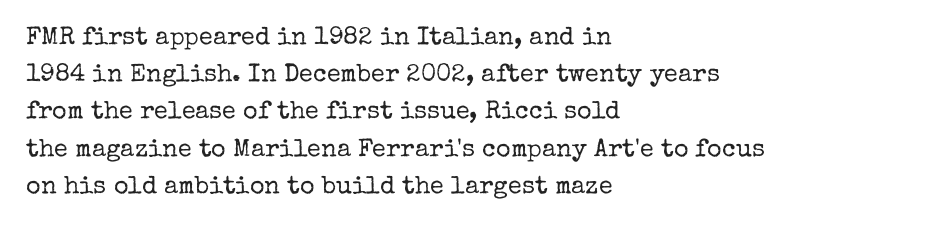
{"italic": "no", "bold": "no", "underline": "no", "align": "left", "line_spacing": "normal", "line_spacing_ratio": 1.49, "letter_spacing": "normal", "letter_spacing_em": 0.0, "glyph_px": 25}
